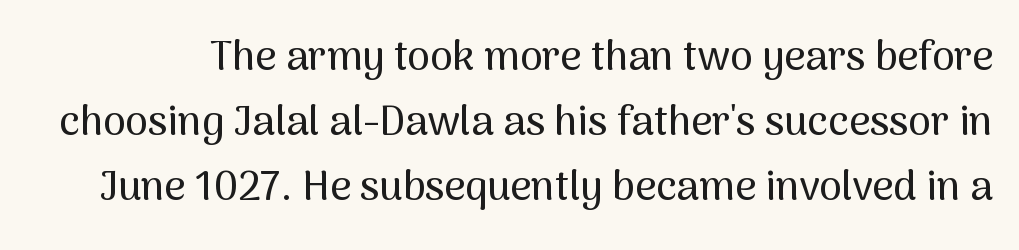
Q: Is the text italic (slanted)? A: No, it is upright.
Q: Is the typeface a serif or a sans-serif typeface? A: Sans-serif.
Q: Is the text underlined? A: No.
Q: Is the spacing between letters normal or unusually wide? A: Normal.
Q: Is the spacing between lines tight, normal or loose? A: Normal.
Q: Width (condensed, normal, or wide)? A: Normal.
Q: Stroke contrast? A: Medium.
Q: x-height? A: Medium.
Q: Monospaced? A: No.
